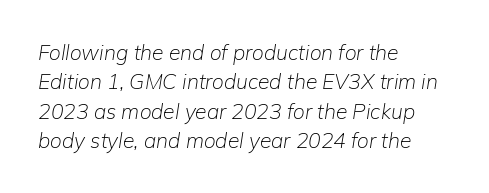
Q: Is the text bold? A: No.
Q: Is the text italic (slanted)? A: Yes, it leans right by about 9 degrees.
Q: Is the text underlined? A: No.
Q: How is the paragraph aligned? A: Left-aligned.
Q: Is the spacing between letters normal or unusually wide? A: Normal.
Q: Is the spacing between lines tight, normal or loose? A: Normal.
